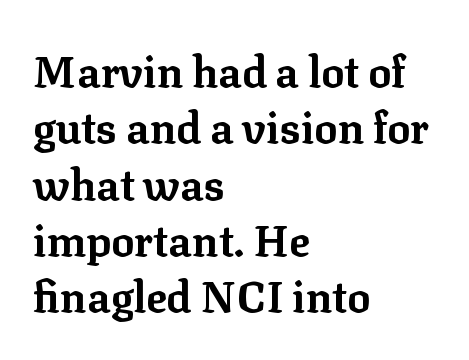
Q: Is the text bold? A: Yes.
Q: Is the text italic (slanted)? A: No, it is upright.
Q: Is the typeface a serif or a sans-serif typeface? A: Serif.
Q: Is the text underlined? A: No.
Q: How is the paragraph aligned? A: Left-aligned.
Q: Is the spacing between letters normal or unusually wide? A: Normal.
Q: Is the spacing between lines tight, normal or loose? A: Normal.
Q: Width (condensed, normal, or wide)? A: Normal.
Q: Stroke contrast? A: Low.
Q: x-height? A: Medium.
Q: Monospaced? A: No.
